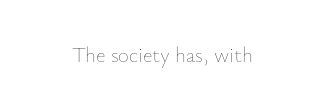
The image shows 21 px text type, upright; set normal letter spacing, not underlined.
